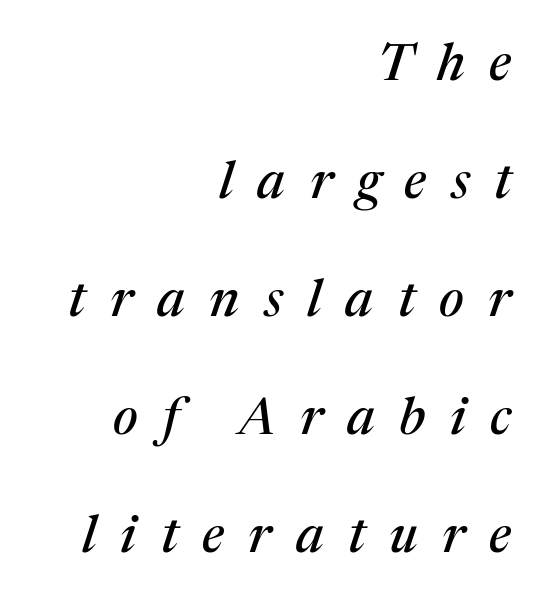
{"serif": "yes", "italic": "yes", "lean": "right", "slant_degrees": 17, "width": "normal", "stroke_contrast": "medium", "x_height": "medium", "monospaced": "no", "underline": "no", "align": "right", "line_spacing": "loose", "line_spacing_ratio": 2.27, "letter_spacing": "wide", "letter_spacing_em": 0.47, "glyph_px": 52}
